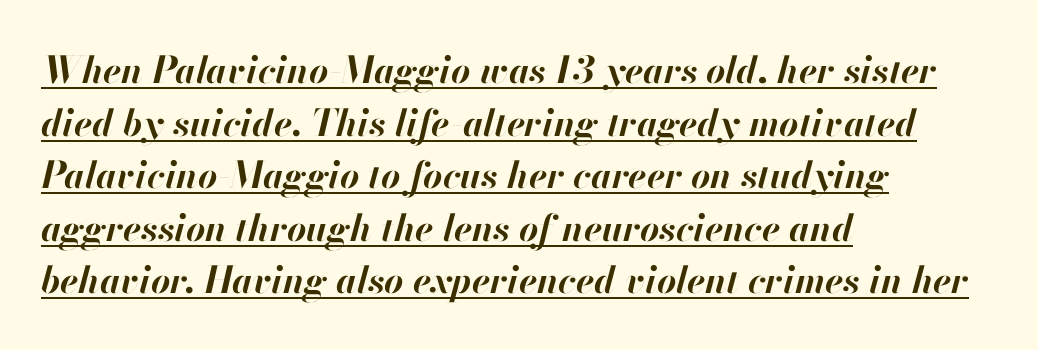
The image shows 37 px bold type, italic (leaning right); set left-aligned, normal line spacing (1.42x), normal letter spacing, underlined; high stroke contrast and a small x-height.
